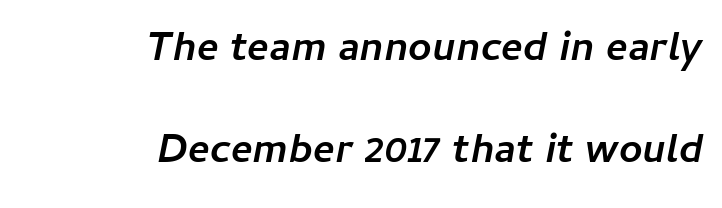
Q: Is the text bold? A: Yes.
Q: Is the text italic (slanted)? A: Yes, it leans right by about 11 degrees.
Q: Is the text underlined? A: No.
Q: How is the paragraph aligned? A: Right-aligned.
Q: Is the spacing between letters normal or unusually wide? A: Normal.
Q: Is the spacing between lines tight, normal or loose? A: Loose.
Q: Width (condensed, normal, or wide)? A: Normal.
Q: Stroke contrast? A: Low.
Q: x-height? A: Medium.
Q: Monospaced? A: No.
